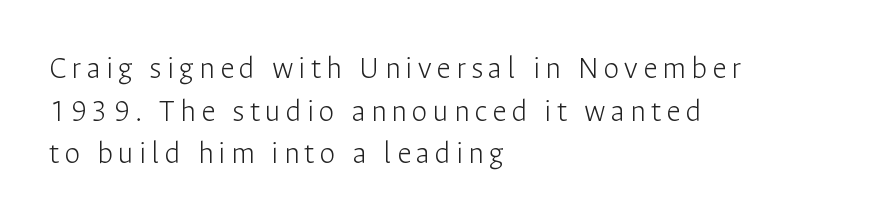
Q: Is the text bold? A: No.
Q: Is the text italic (slanted)? A: No, it is upright.
Q: Is the typeface a serif or a sans-serif typeface? A: Sans-serif.
Q: Is the text underlined? A: No.
Q: How is the paragraph aligned? A: Left-aligned.
Q: Is the spacing between lines tight, normal or loose? A: Normal.
Q: Width (condensed, normal, or wide)? A: Normal.
Q: Stroke contrast? A: Low.
Q: x-height? A: Medium.
Q: Monospaced? A: No.
